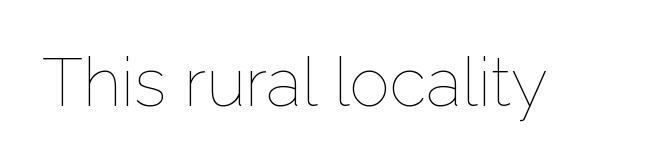
Each letter keeps its own natural width here, so spacing adapts to shape. The glyphs are unaccompanied by any horizontal stroke below them. Inter-character spacing is left at the font's built-in metrics. Every stem runs plumb, perpendicular to the baseline. Bold? No — there's no thickening of the strokes.
